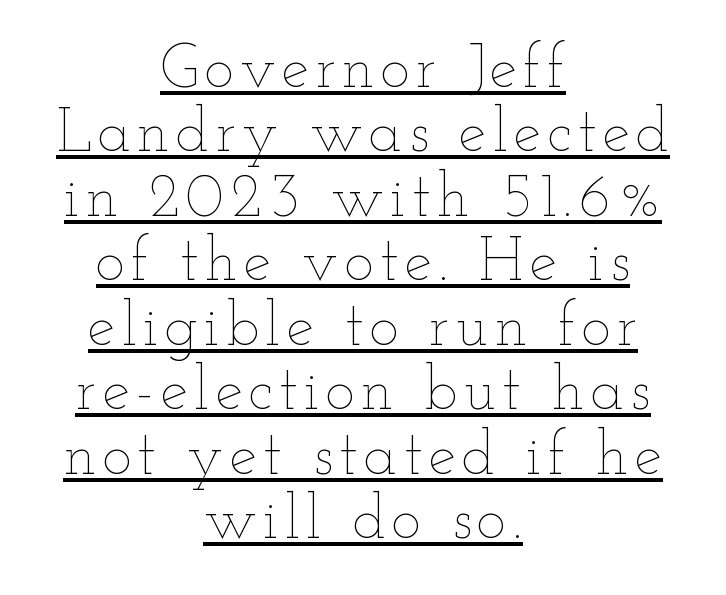
{"italic": "no", "bold": "no", "weight": "thin", "width": "wide", "stroke_contrast": "low", "x_height": "small", "monospaced": "no", "underline": "yes", "align": "center", "line_spacing": "tight", "line_spacing_ratio": 1.04, "glyph_px": 62}
